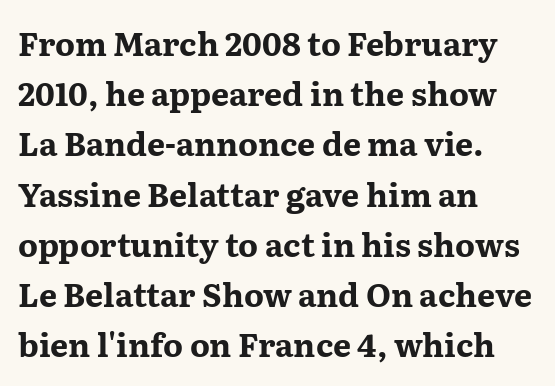
Emphasis by weight is at full strength: bold. Vertical spacing — default. Nobody drew a line under any word here. Words appear dense and cohesive because spacing is normal. This sample has the flowing, uneven cadence of proportional lettering.
